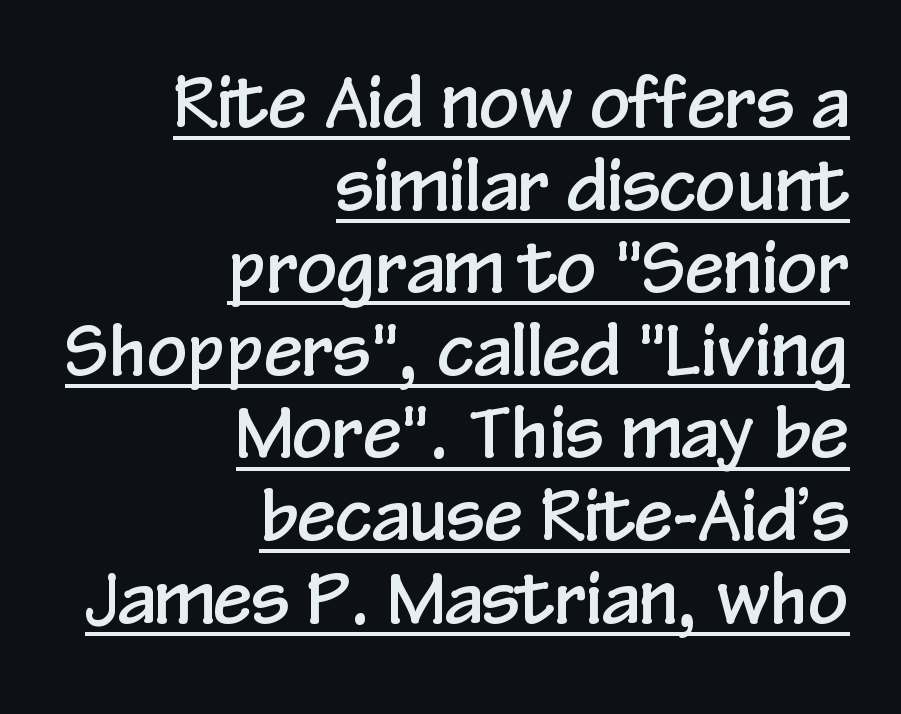
The image shows 70 px condensed sans-serif type, upright; set right-aligned, line spacing 1.18x, normal letter spacing, underlined; low stroke contrast and a medium x-height.
